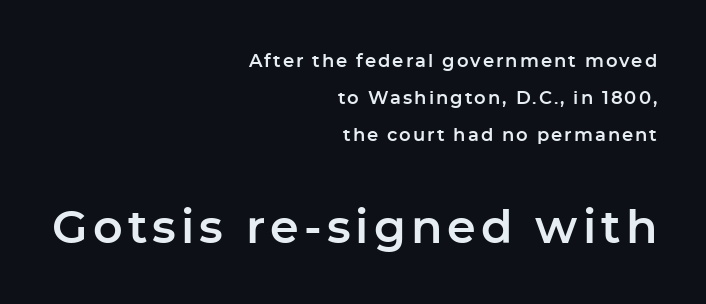
Q: Is the text italic (slanted)? A: No, it is upright.
Q: Is the typeface a serif or a sans-serif typeface? A: Sans-serif.
Q: Is the text underlined? A: No.
Q: How is the paragraph aligned? A: Right-aligned.
Q: Is the spacing between lines tight, normal or loose? A: Loose.
Q: Which block of text is set in a larger size, the first (top) or the second (bottom)? A: The second (bottom) one.
Q: Width (condensed, normal, or wide)? A: Normal.
Q: Stroke contrast? A: Low.
Q: x-height? A: Medium.
Q: Monospaced? A: No.
